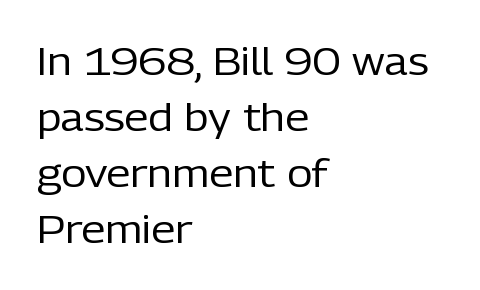
{"serif": "no", "italic": "no", "bold": "no", "weight": "regular", "width": "normal", "stroke_contrast": "low", "x_height": "medium", "monospaced": "no", "underline": "no", "align": "left", "line_spacing": "normal", "line_spacing_ratio": 1.44, "letter_spacing": "normal", "letter_spacing_em": 0.0, "glyph_px": 39}
